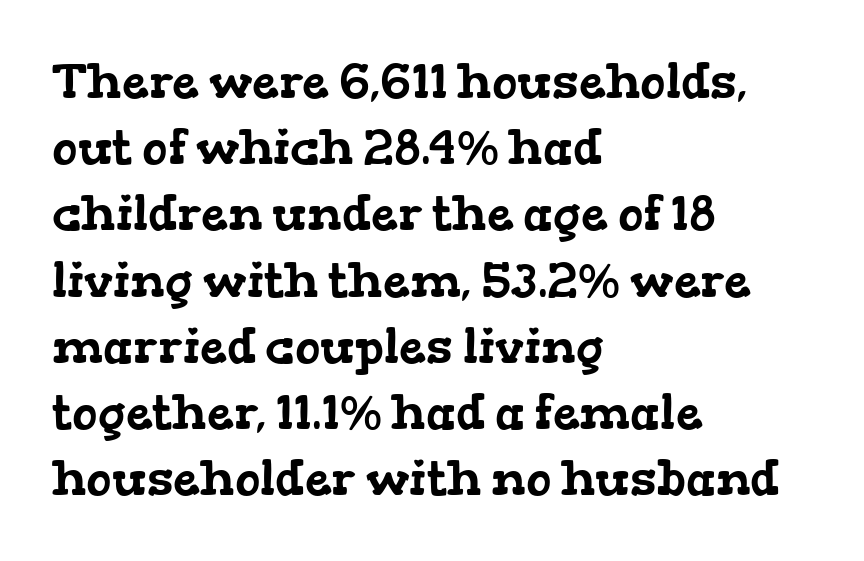
Q: Is the typeface a serif or a sans-serif typeface? A: Serif.
Q: Is the text underlined? A: No.
Q: How is the paragraph aligned? A: Left-aligned.
Q: Is the spacing between letters normal or unusually wide? A: Normal.
Q: Is the spacing between lines tight, normal or loose? A: Normal.
Q: Width (condensed, normal, or wide)? A: Wide.
Q: Stroke contrast? A: Low.
Q: x-height? A: Medium.
Q: Monospaced? A: No.
